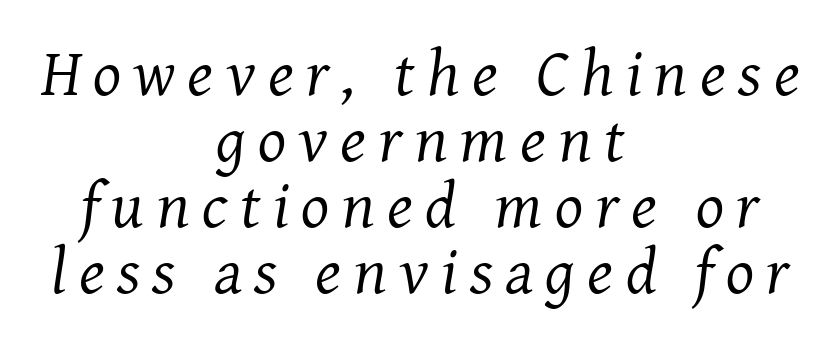
{"serif": "yes", "italic": "yes", "lean": "right", "slant_degrees": 8, "bold": "no", "weight": "regular", "width": "normal", "stroke_contrast": "medium", "x_height": "medium", "monospaced": "no", "underline": "no", "align": "center", "line_spacing": "tight", "line_spacing_ratio": 1.0, "glyph_px": 66}
